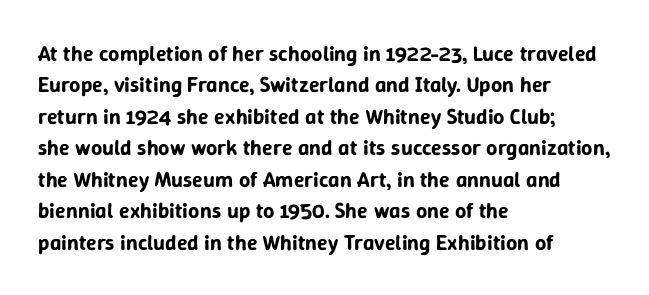
Q: Is the text italic (slanted)? A: No, it is upright.
Q: Is the text underlined? A: No.
Q: How is the paragraph aligned? A: Left-aligned.
Q: Is the spacing between letters normal or unusually wide? A: Normal.
Q: Is the spacing between lines tight, normal or loose? A: Normal.
